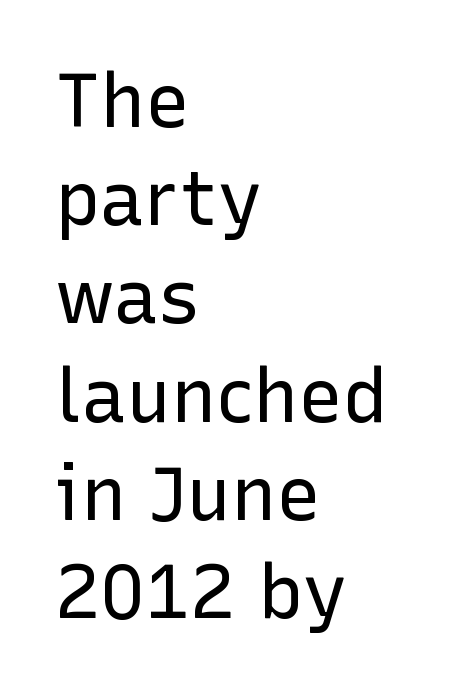
{"serif": "no", "italic": "no", "bold": "no", "weight": "regular", "width": "normal", "stroke_contrast": "low", "x_height": "medium", "monospaced": "no", "underline": "no", "align": "left", "line_spacing": "normal", "line_spacing_ratio": 1.31, "letter_spacing": "normal", "letter_spacing_em": 0.0, "glyph_px": 75}
